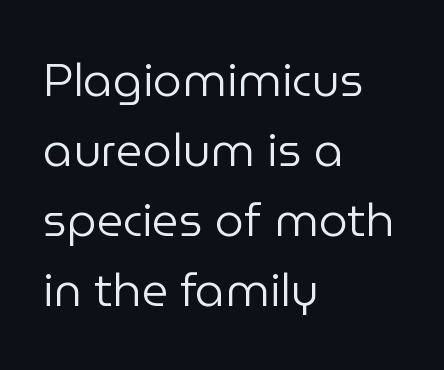
The space directly below the letters is spotless. These lines sit exactly where default settings would place them. Casual observation: everything's shoved over to the left. The tracking reads as untouched default to a designer's eye. Varying glyph widths throughout — classic text-font behaviour.
